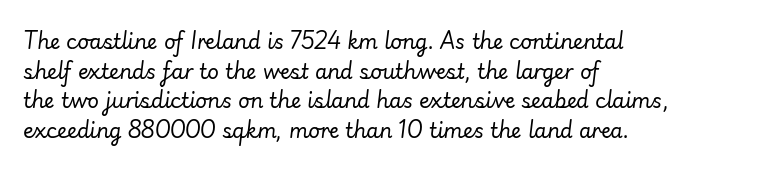
Casual observation: everything's shoved over to the left. The passage shown is not bold in any degree. Notice how the stems are inclined rather than vertical — that's the hallmark of italics. The letters sit at their default tracking, neither squeezed nor spread. The space beneath each line is pristine and unruled. Evenly set lines give the paragraph a standard silhouette.
